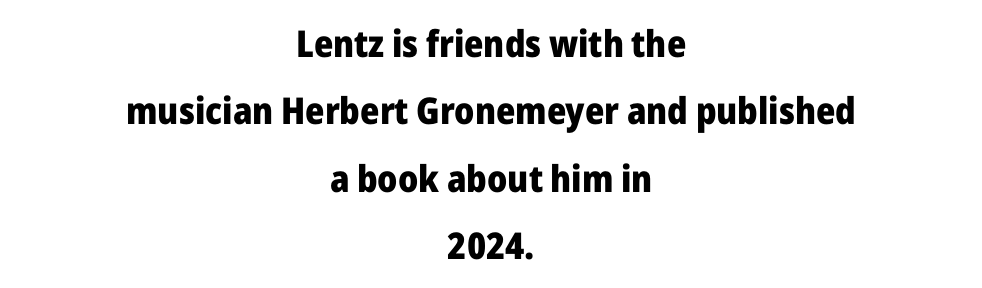
{"serif": "no", "italic": "no", "bold": "yes", "weight": "heavy", "width": "normal", "stroke_contrast": "low", "x_height": "medium", "monospaced": "no", "underline": "no", "align": "center", "line_spacing_ratio": 1.82, "letter_spacing": "normal", "letter_spacing_em": 0.0, "glyph_px": 37}
